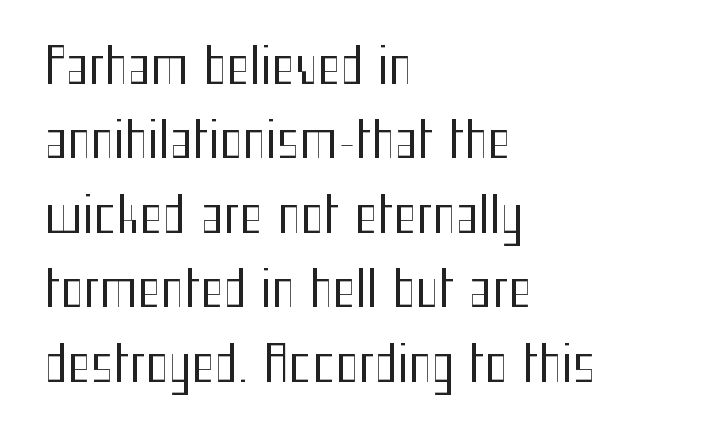
Q: Is the text bold? A: No.
Q: Is the text italic (slanted)? A: No, it is upright.
Q: Is the typeface a serif or a sans-serif typeface? A: Sans-serif.
Q: Is the text underlined? A: No.
Q: How is the paragraph aligned? A: Left-aligned.
Q: Is the spacing between letters normal or unusually wide? A: Normal.
Q: Is the spacing between lines tight, normal or loose? A: Normal.
Q: Width (condensed, normal, or wide)? A: Condensed.
Q: Stroke contrast? A: Medium.
Q: x-height? A: Medium.
Q: Monospaced? A: No.
